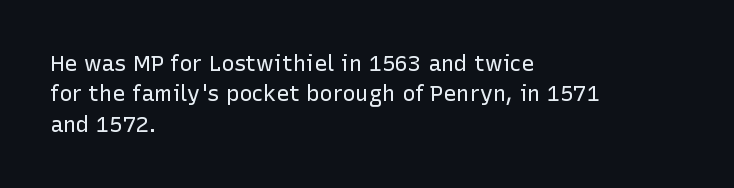
A quiet, ordinary-to-light weight characterises the typeface. The text block is weighted toward the left margin, trailing off unevenly rightward. This rendering leaves character spacing at its baseline value. Characters remain perfectly vertical along every line. The strip under each line holds only bare page.
